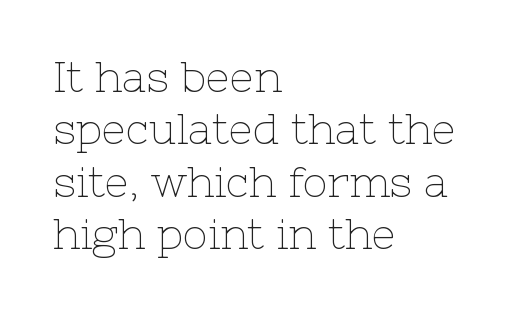
Notice how the passage keeps a crisp vertical edge on the left only. When letters stand straight like this, we call the style roman or upright. The passage shown is typed in a proportional face where columns would drift. Clear beneath every line of the passage. Honestly, the letter spacing is just normal — you wouldn't notice it. Successive baselines arrive at the customary interval.
